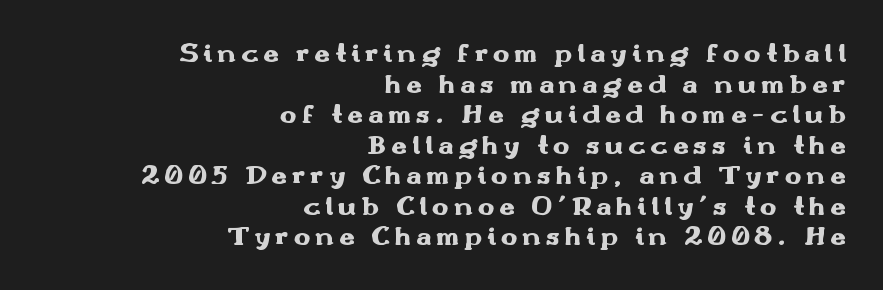
Line ends are locked; line starts wander. The letters stand straight up with perfectly vertical stems. Pretty heavy lettering here — definitely bold. Examine the stroke ends and you'll find no serifs.
